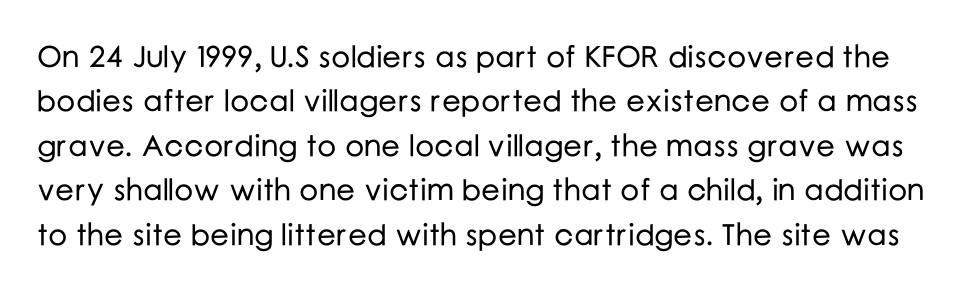
{"serif": "no", "italic": "no", "width": "normal", "stroke_contrast": "low", "x_height": "medium", "monospaced": "no", "underline": "no", "line_spacing": "normal", "line_spacing_ratio": 1.48, "letter_spacing": "normal", "letter_spacing_em": 0.0, "glyph_px": 30}
